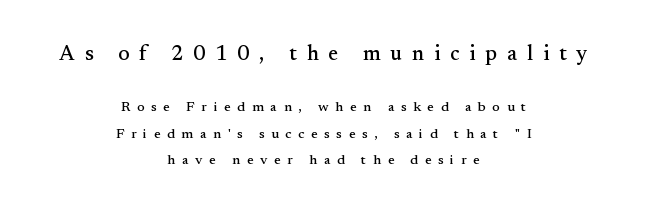
{"italic": "no", "underline": "no", "align": "center", "line_spacing_ratio": 1.88, "letter_spacing": "wide", "letter_spacing_em": 0.47, "larger_block": "first", "size_ratio": 1.5, "glyph_px": 21}
